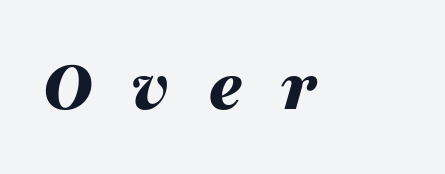
A bare baseline throughout the passage. Spacing verdict: proportional, widths tailored to each character. You'd pick this weight for a headline — it's a proper bold. When letters slant like this, we call the style italic.
